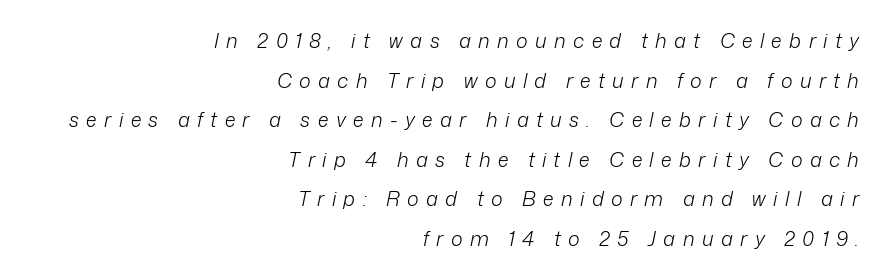
Slant detected: the letters are inclined. The passage shown is not bold in any degree. Alignment: flush right. The horizontal fit of the characters is loose and conspicuously gappy.
